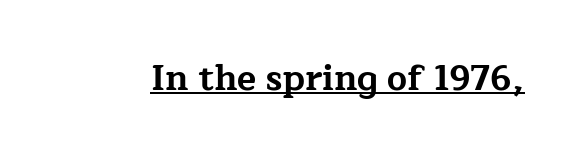
The image shows 35 px bold, wide serif type, upright; set normal letter spacing, underlined; low stroke contrast and a medium x-height.
